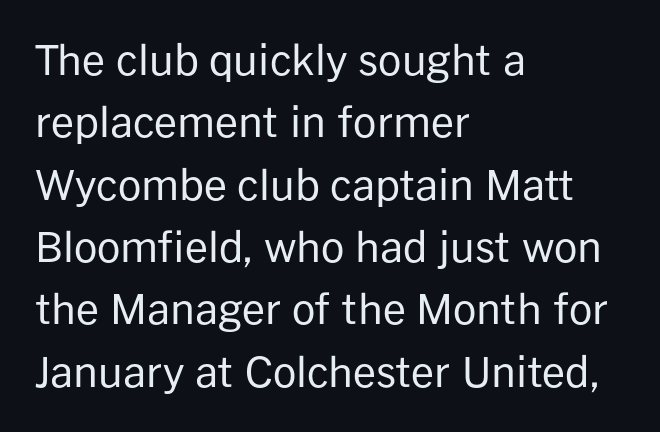
Q: Is the text bold? A: No.
Q: Is the text italic (slanted)? A: No, it is upright.
Q: Is the typeface a serif or a sans-serif typeface? A: Sans-serif.
Q: Is the text underlined? A: No.
Q: How is the paragraph aligned? A: Left-aligned.
Q: Is the spacing between letters normal or unusually wide? A: Normal.
Q: Is the spacing between lines tight, normal or loose? A: Normal.
Q: Width (condensed, normal, or wide)? A: Normal.
Q: Stroke contrast? A: Low.
Q: x-height? A: Medium.
Q: Monospaced? A: No.
